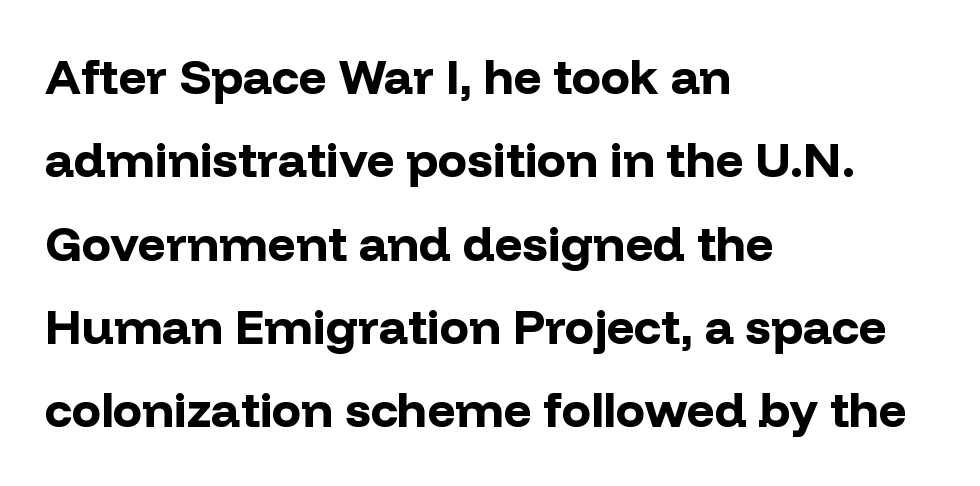
The lettering holds an erect, upright posture throughout. Font category for this specimen: sans-serif. Typeset ragged right — the left edge is the straight one. Only glyphs here, with clear space below each row. The rendering uses natural spacing where letterforms have individual widths.
